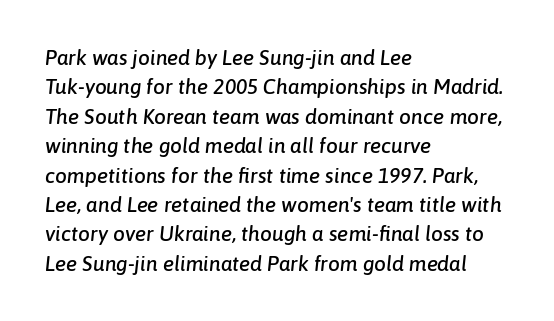
{"italic": "yes", "lean": "right", "slant_degrees": 6, "underline": "no", "align": "left", "line_spacing": "normal", "line_spacing_ratio": 1.4, "letter_spacing": "normal", "letter_spacing_em": 0.0, "glyph_px": 21}
